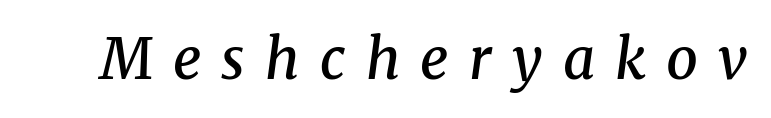
Q: Is the text bold? A: Semi-bold.
Q: Is the text italic (slanted)? A: Yes, it leans right by about 8 degrees.
Q: Is the typeface a serif or a sans-serif typeface? A: Serif.
Q: Is the text underlined? A: No.
Q: Is the spacing between letters normal or unusually wide? A: Unusually wide.
Q: Width (condensed, normal, or wide)? A: Normal.
Q: Stroke contrast? A: Medium.
Q: x-height? A: Medium.
Q: Monospaced? A: No.
